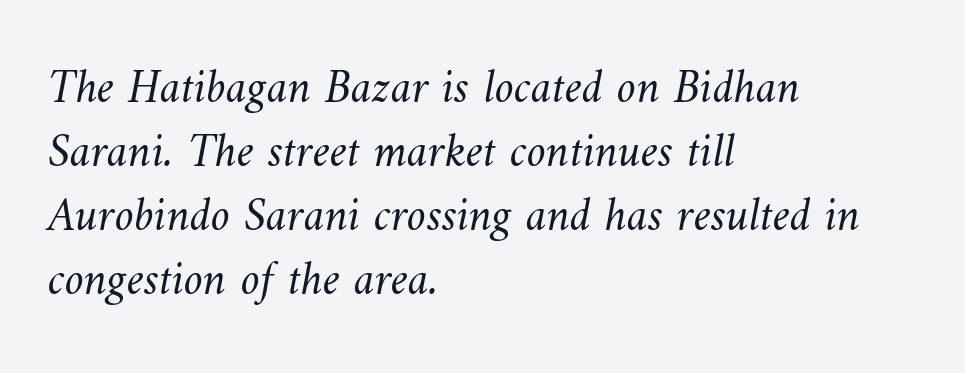
The image shows 48 px light type; set left-aligned, normal line spacing (1.33x), normal letter spacing, not underlined; medium stroke contrast and a small x-height.
